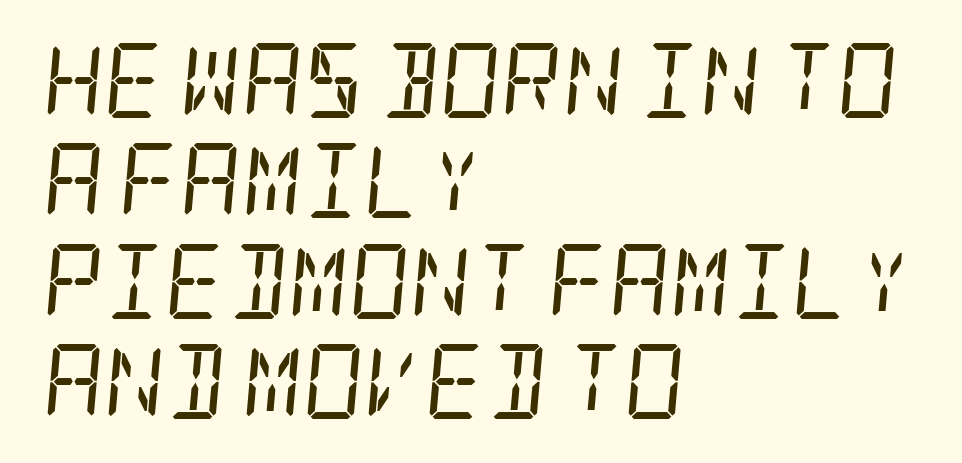
Q: Is the text bold? A: No.
Q: Is the text italic (slanted)? A: Yes, it leans right by about 5 degrees.
Q: Is the typeface a serif or a sans-serif typeface? A: Serif.
Q: Is the text underlined? A: No.
Q: How is the paragraph aligned? A: Left-aligned.
Q: Is the spacing between letters normal or unusually wide? A: Normal.
Q: Is the spacing between lines tight, normal or loose? A: Normal.
Q: Width (condensed, normal, or wide)? A: Condensed.
Q: Stroke contrast? A: Low.
Q: x-height? A: Large.
